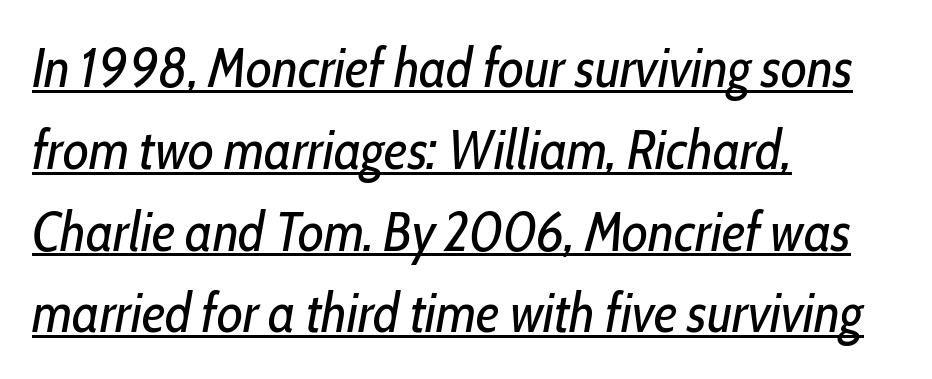
Q: Is the text bold? A: No.
Q: Is the text italic (slanted)? A: Yes, it leans right by about 10 degrees.
Q: Is the text underlined? A: Yes.
Q: How is the paragraph aligned? A: Left-aligned.
Q: Is the spacing between letters normal or unusually wide? A: Normal.
Q: Is the spacing between lines tight, normal or loose? A: Normal.
Q: Width (condensed, normal, or wide)? A: Condensed.
Q: Stroke contrast? A: Low.
Q: x-height? A: Medium.
Q: Monospaced? A: No.
